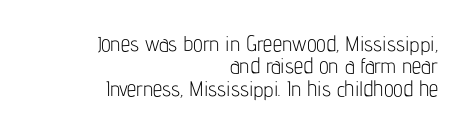
{"italic": "no", "bold": "no", "underline": "no", "align": "right", "line_spacing": "tight", "line_spacing_ratio": 1.07, "letter_spacing": "normal", "letter_spacing_em": 0.0, "glyph_px": 21}
